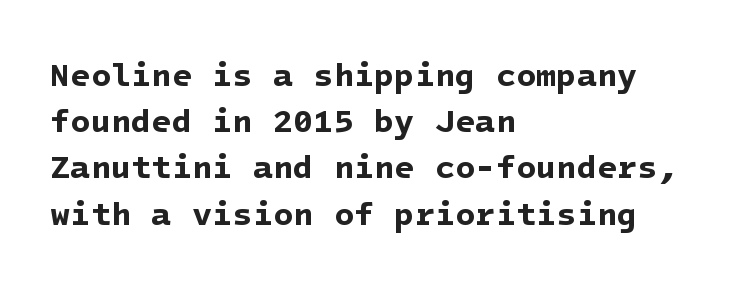
Classification — sans serif. Spacing between characters is what you'd get straight out of the box. Does the leading feel generous? No, just average. Where is the straight margin? On the left. The passage shown is not underscored anywhere. Emphasis by weight is at full strength: bold.
